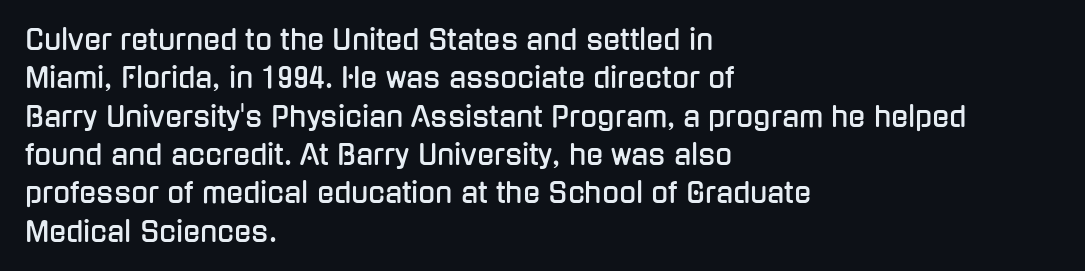
Nothing sits at the stroke ends, so this counts as sans-serif. These lines stack with their left ends in a neat column. Vertically, the passage feels balanced, rows spaced as you'd expect. Clear beneath every line of the passage. Spacing between characters is what you'd get straight out of the box. Ascenders rise straight up at ninety degrees.
